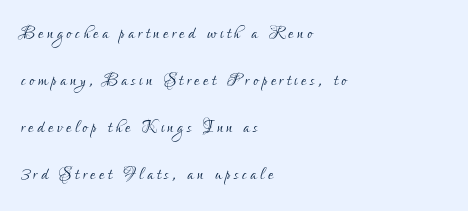
Q: Is the text bold? A: No.
Q: Is the text italic (slanted)? A: Yes.
Q: Is the text underlined? A: No.
Q: How is the paragraph aligned? A: Left-aligned.
Q: Is the spacing between lines tight, normal or loose? A: Loose.
